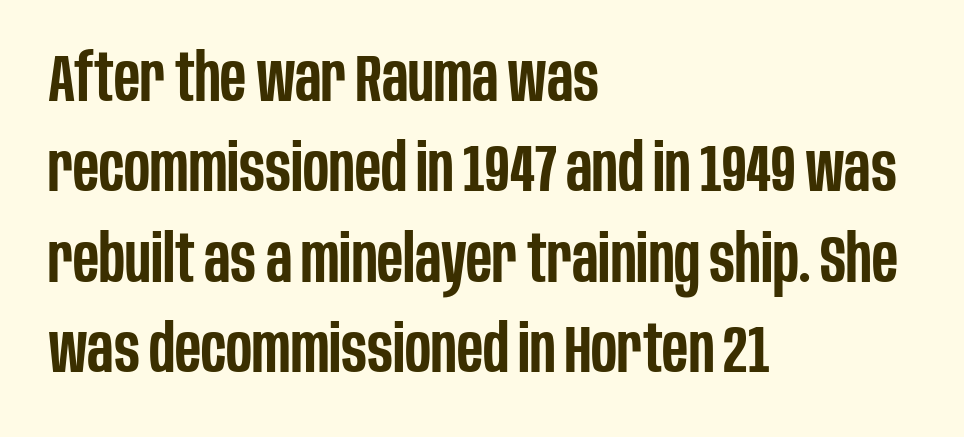
Serifs: no, the terminals of the letterforms are clean. This rendering leaves character spacing at its baseline value. Firm but not heavy-handed strokes: this text is semibold. The letters advance in unequal steps, a hallmark of proportional type. The font's upright variant was chosen for this text.
